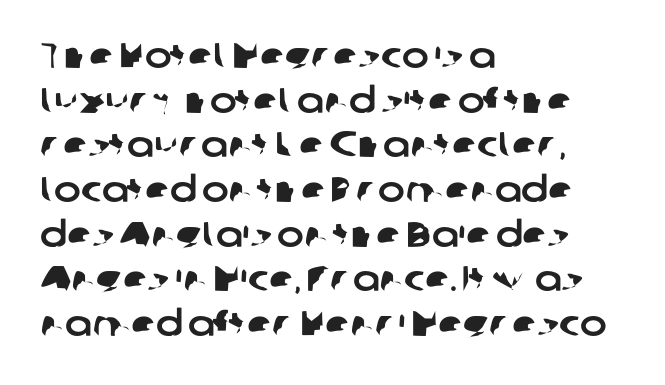
Q: Is the typeface a serif or a sans-serif typeface? A: Sans-serif.
Q: Is the text underlined? A: No.
Q: How is the paragraph aligned? A: Left-aligned.
Q: Is the spacing between letters normal or unusually wide? A: Normal.
Q: Width (condensed, normal, or wide)? A: Normal.
Q: Stroke contrast? A: Low.
Q: x-height? A: Medium.
Q: Monospaced? A: No.
